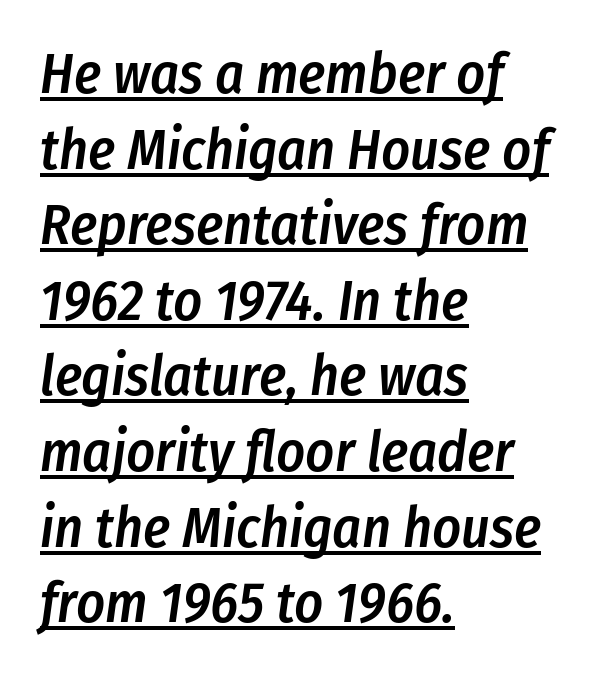
The image shows 56 px semibold, condensed type, italic (leaning right); set left-aligned, normal line spacing (1.35x), normal letter spacing, underlined; low stroke contrast and a medium x-height.
